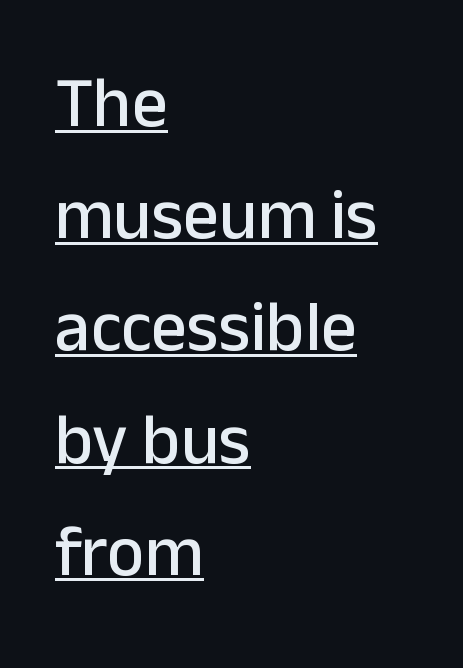
The image shows 71 px sans-serif type, upright; set left-aligned, normal line spacing (1.58x), normal letter spacing, underlined; low stroke contrast and a medium x-height.
